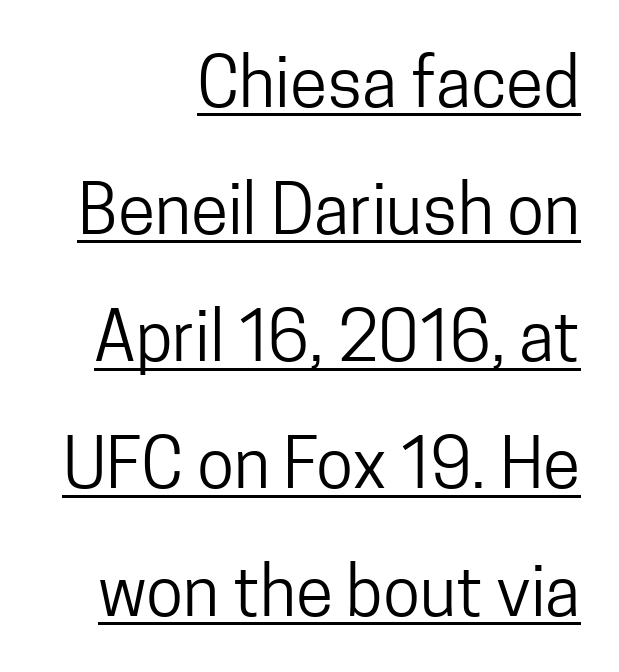
The image shows 68 px regular-weight, condensed sans-serif type, upright; set right-aligned, line spacing 1.87x, normal letter spacing, underlined; low stroke contrast and a medium x-height.
